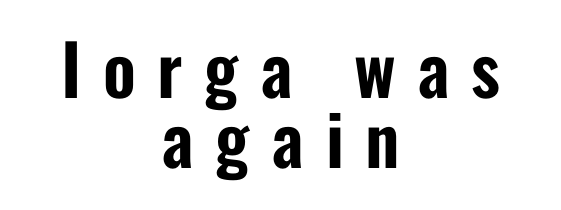
The image shows 70 px condensed sans-serif type, upright; set centered, tight line spacing (1.0x), unusually wide letter spacing (+0.31 em), not underlined; low stroke contrast and a medium x-height.
